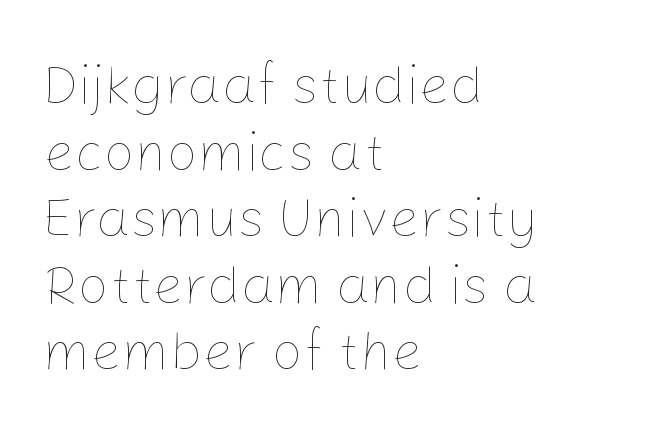
Q: Is the text bold? A: No.
Q: Is the text italic (slanted)? A: No, it is upright.
Q: Is the text underlined? A: No.
Q: How is the paragraph aligned? A: Left-aligned.
Q: Is the spacing between letters normal or unusually wide? A: Normal.
Q: Width (condensed, normal, or wide)? A: Normal.
Q: Stroke contrast? A: Low.
Q: x-height? A: Medium.
Q: Monospaced? A: No.
